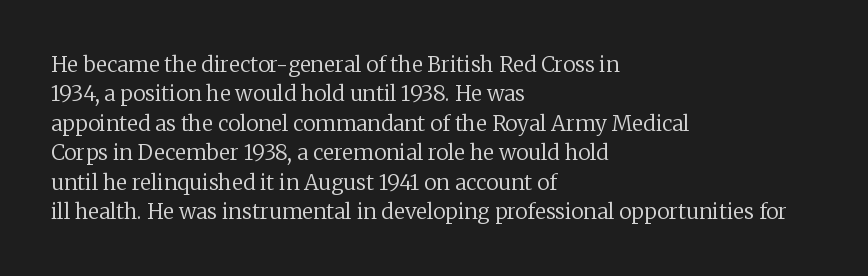
A clean baseline with only descenders dipping below it. If you drew a line through each stem, it would be perfectly vertical. Honestly, the row spacing looks completely unremarkable. Is this a heavy cut? Hardly; it is regular or lighter.
